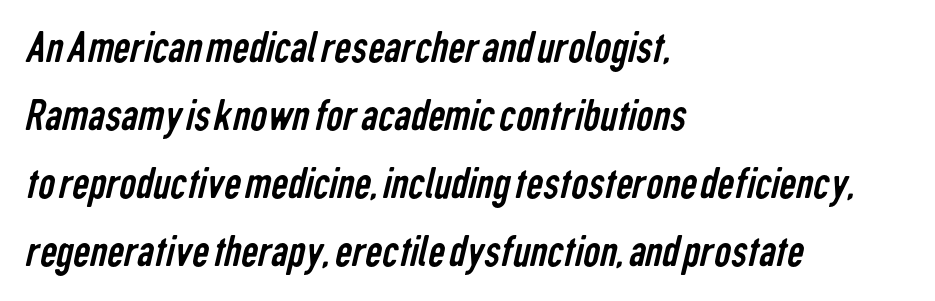
The image shows 47 px regular-weight, condensed sans-serif type; set left-aligned, normal line spacing (1.45x), normal letter spacing, not underlined; low stroke contrast and a medium x-height.
